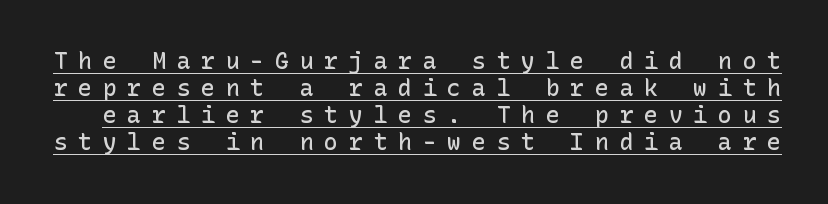
The image shows 23 px text type, upright; set line spacing 1.18x, unusually wide letter spacing (+0.47 em), underlined.
